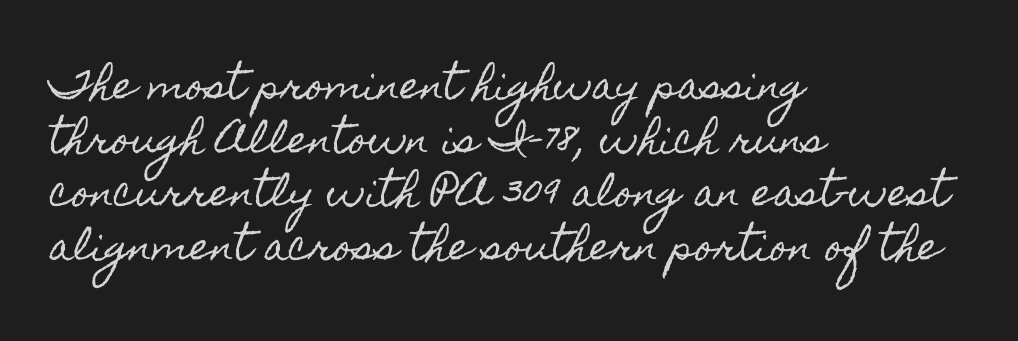
{"width": "condensed", "x_height": "small", "monospaced": "no", "underline": "no", "align": "left", "line_spacing": "normal", "line_spacing_ratio": 1.45, "letter_spacing": "normal", "letter_spacing_em": 0.0, "glyph_px": 37}
